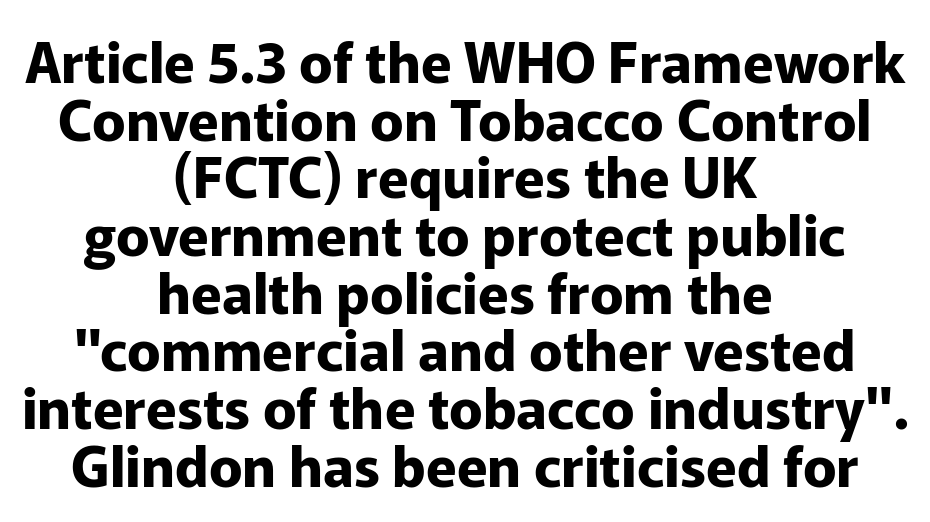
The type sits square on the baseline with zero lean. Vertical spacing — tight. The typesetting leans heavy: a genuine bold. What stands out about the letter spacing? Nothing — it is the standard amount. Proportional: the letters do not fall into vertical columns.
